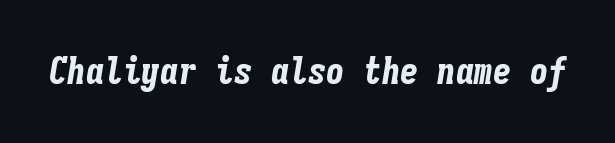
{"italic": "yes", "lean": "right", "slant_degrees": 9, "bold": "yes", "weight": "bold", "width": "condensed", "stroke_contrast": "low", "x_height": "medium", "monospaced": "yes", "underline": "no", "letter_spacing": "normal", "letter_spacing_em": 0.0, "glyph_px": 37}
